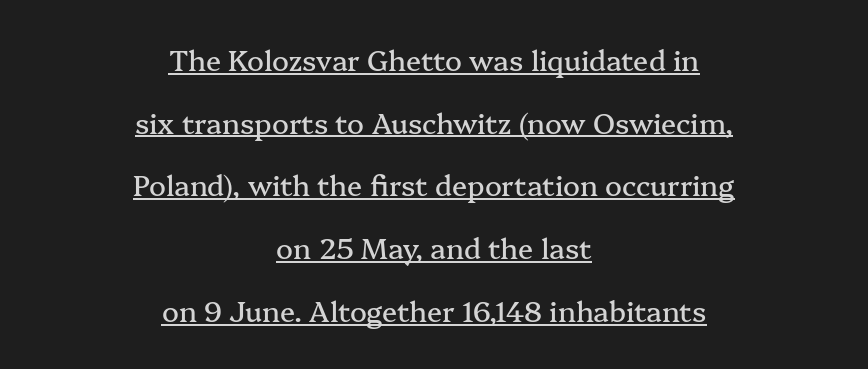
{"serif": "yes", "italic": "no", "width": "normal", "stroke_contrast": "medium", "x_height": "medium", "monospaced": "no", "underline": "yes", "align": "center", "line_spacing": "loose", "line_spacing_ratio": 2.24, "letter_spacing": "normal", "letter_spacing_em": 0.0, "glyph_px": 28}
